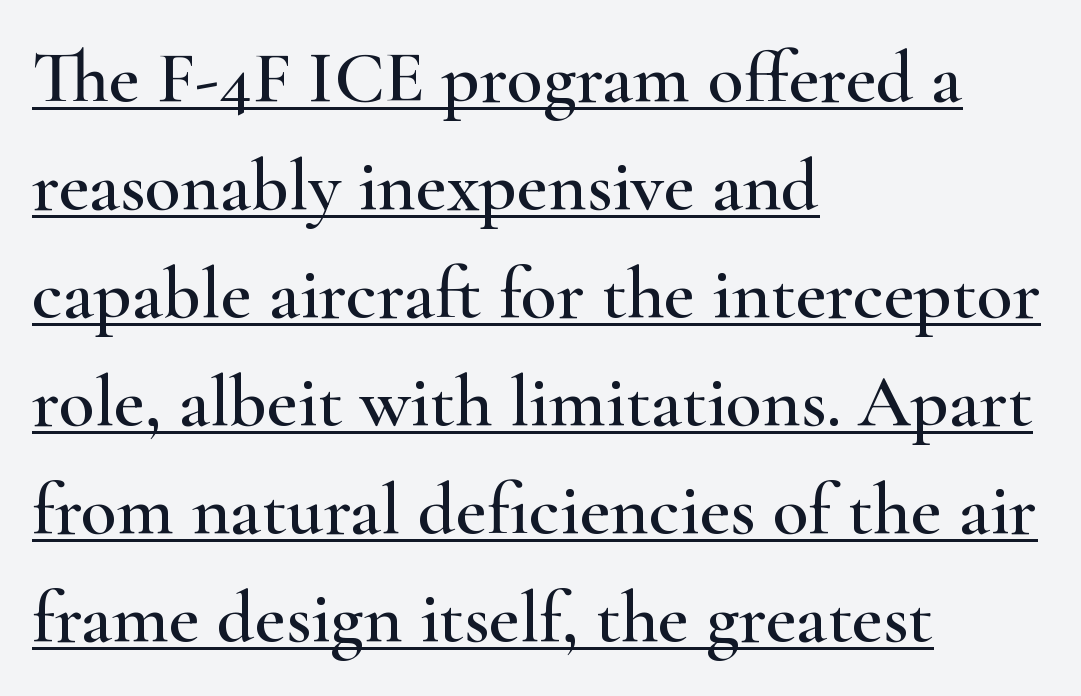
The tracking reads as untouched default to a designer's eye. Is there any slant? The stems are plumb. Every word sits above its own underline. This sample keeps an unexceptional amount of space between lines. Alignment: flush left. The type family on display is of the serif kind.
